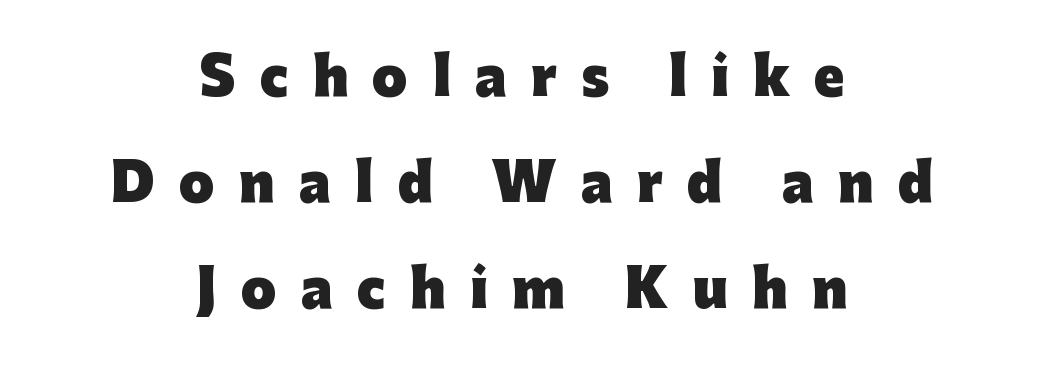
Tracking value appears strongly positive — letters spread wide. Any mark beneath the type? The region is blank. The compositor balanced each line on the midline. Font category for this specimen: sans-serif.
